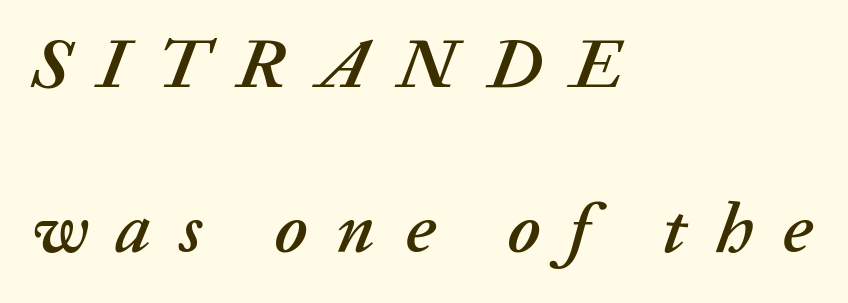
Q: Is the text italic (slanted)? A: Yes, it leans right by about 20 degrees.
Q: Is the text underlined? A: No.
Q: How is the paragraph aligned? A: Left-aligned.
Q: Is the spacing between letters normal or unusually wide? A: Unusually wide.
Q: Is the spacing between lines tight, normal or loose? A: Loose.
Q: Width (condensed, normal, or wide)? A: Normal.
Q: Stroke contrast? A: Low.
Q: x-height? A: Medium.
Q: Monospaced? A: No.
